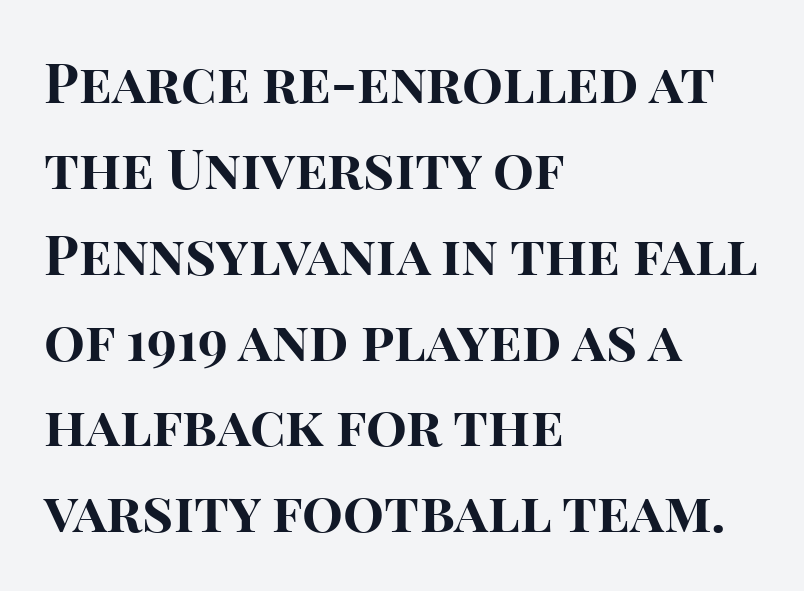
Q: Is the text bold? A: Yes.
Q: Is the text italic (slanted)? A: No, it is upright.
Q: Is the typeface a serif or a sans-serif typeface? A: Sans-serif.
Q: Is the text underlined? A: No.
Q: How is the paragraph aligned? A: Left-aligned.
Q: Is the spacing between letters normal or unusually wide? A: Normal.
Q: Is the spacing between lines tight, normal or loose? A: Normal.
Q: Width (condensed, normal, or wide)? A: Normal.
Q: Stroke contrast? A: High.
Q: x-height? A: Large.
Q: Monospaced? A: No.
